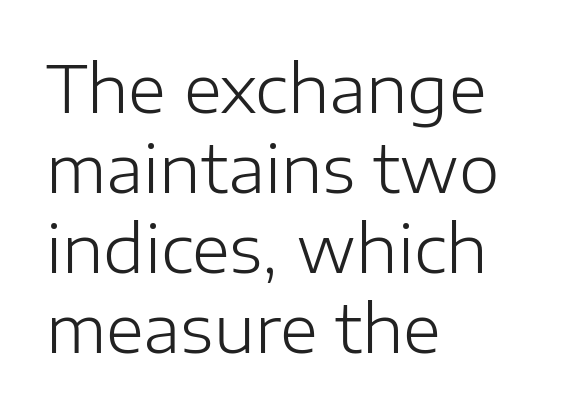
The image shows 65 px light sans-serif type, upright; set left-aligned, line spacing 1.23x, normal letter spacing, not underlined; low stroke contrast and a medium x-height.
